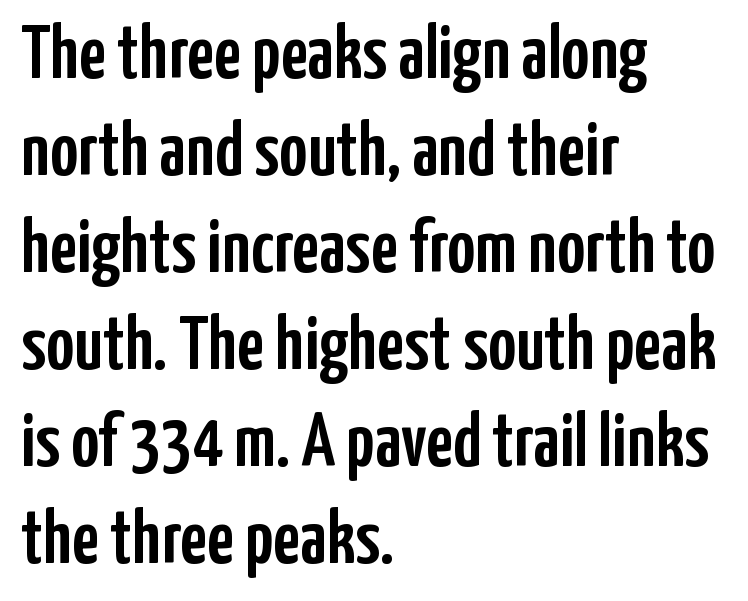
Q: Is the text italic (slanted)? A: No, it is upright.
Q: Is the typeface a serif or a sans-serif typeface? A: Sans-serif.
Q: Is the text underlined? A: No.
Q: How is the paragraph aligned? A: Left-aligned.
Q: Is the spacing between letters normal or unusually wide? A: Normal.
Q: Is the spacing between lines tight, normal or loose? A: Normal.
Q: Width (condensed, normal, or wide)? A: Condensed.
Q: Stroke contrast? A: Low.
Q: x-height? A: Medium.
Q: Monospaced? A: No.
